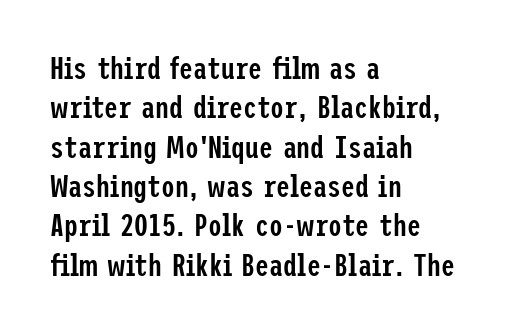
The image shows 31 px semibold, condensed sans-serif type, upright; set left-aligned, normal line spacing (1.27x), normal letter spacing, not underlined; low stroke contrast and a medium x-height.
